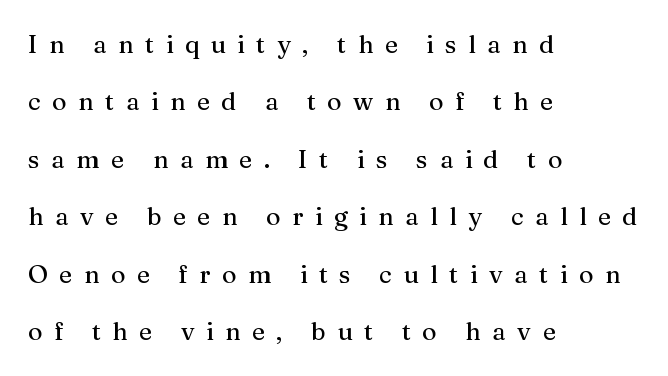
Q: Is the text italic (slanted)? A: No, it is upright.
Q: Is the text underlined? A: No.
Q: How is the paragraph aligned? A: Left-aligned.
Q: Is the spacing between letters normal or unusually wide? A: Unusually wide.
Q: Is the spacing between lines tight, normal or loose? A: Loose.
